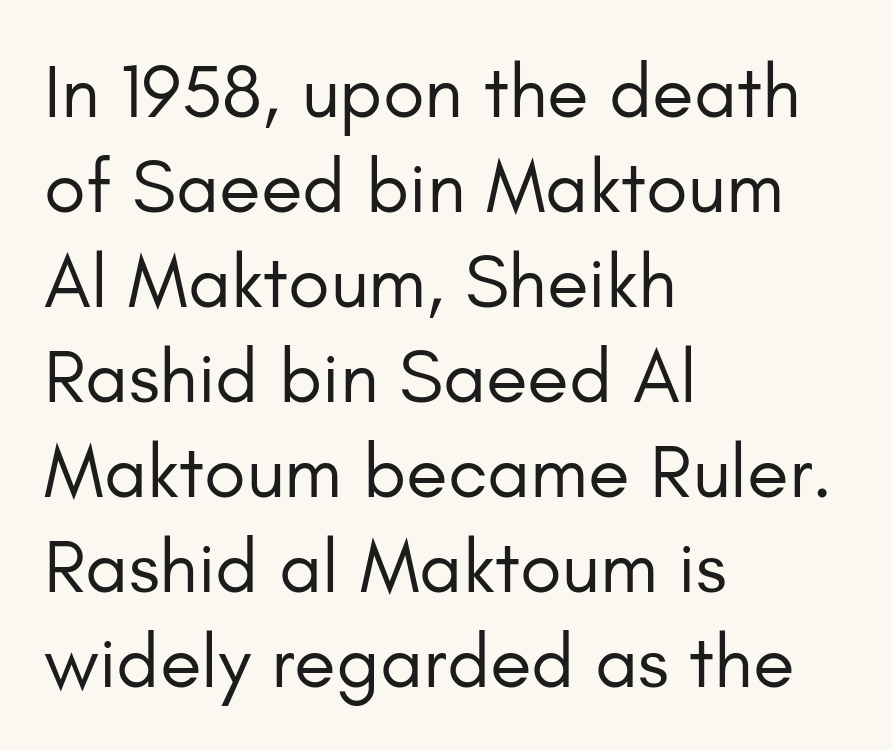
The image shows 76 px regular-weight sans-serif type, upright; set left-aligned, normal line spacing (1.25x), normal letter spacing, not underlined; low stroke contrast and a small x-height.
